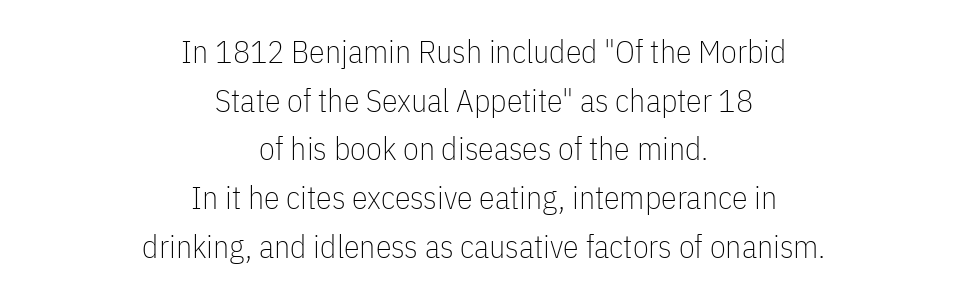
Q: Is the text bold? A: No.
Q: Is the text italic (slanted)? A: No, it is upright.
Q: Is the typeface a serif or a sans-serif typeface? A: Sans-serif.
Q: Is the text underlined? A: No.
Q: How is the paragraph aligned? A: Centered.
Q: Is the spacing between letters normal or unusually wide? A: Normal.
Q: Is the spacing between lines tight, normal or loose? A: Normal.
Q: Width (condensed, normal, or wide)? A: Condensed.
Q: Stroke contrast? A: Low.
Q: x-height? A: Medium.
Q: Monospaced? A: No.
